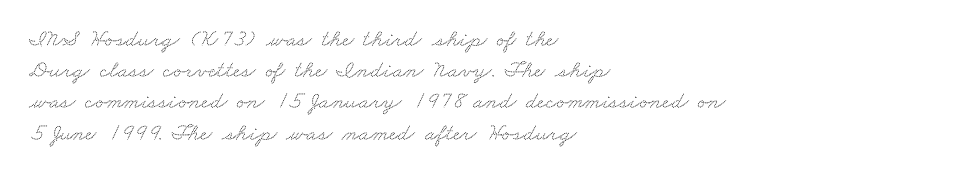
The image shows 24 px text type; set left-aligned, normal line spacing (1.3x), normal letter spacing, not underlined.
